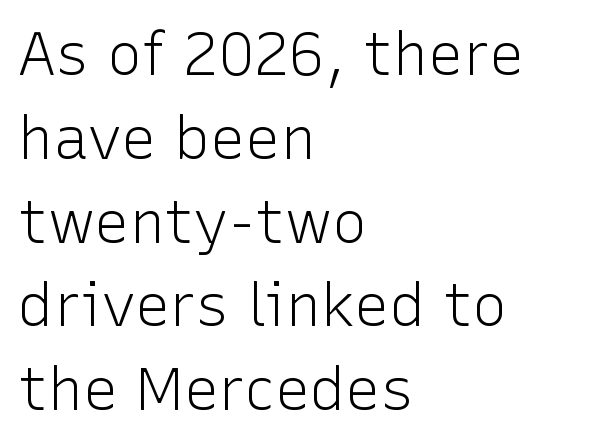
The image shows 59 px light sans-serif type, upright; set left-aligned, normal line spacing (1.42x), normal letter spacing, not underlined; low stroke contrast and a medium x-height.
